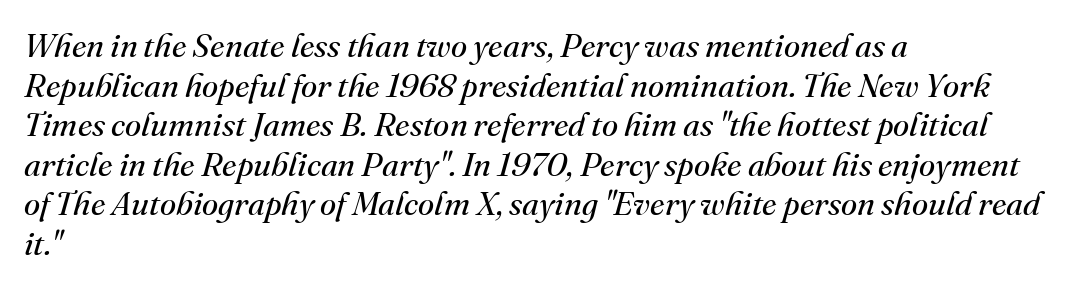
The image shows 33 px regular-weight serif type, italic (leaning right); set left-aligned, line spacing 1.2x, normal letter spacing, not underlined; medium stroke contrast and a small x-height.
